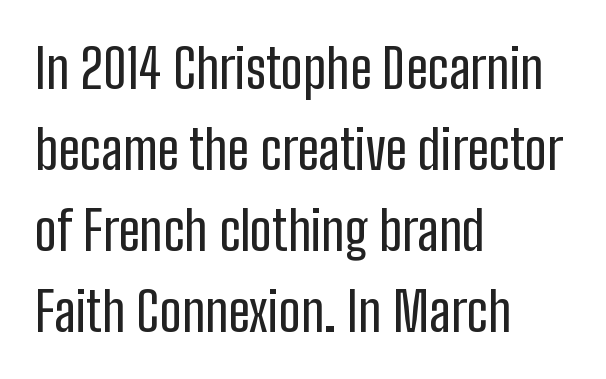
{"serif": "no", "italic": "no", "width": "condensed", "stroke_contrast": "low", "x_height": "medium", "monospaced": "no", "underline": "no", "align": "left", "line_spacing": "normal", "line_spacing_ratio": 1.5, "letter_spacing": "normal", "letter_spacing_em": 0.0, "glyph_px": 54}
